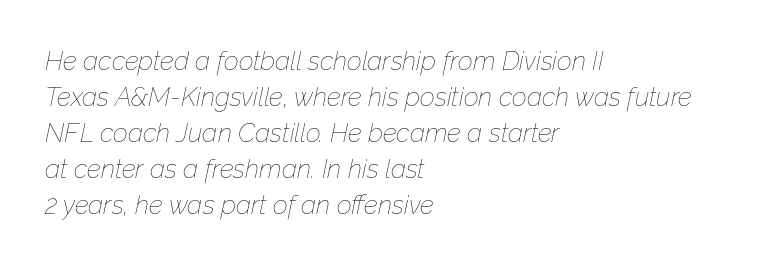
Q: Is the text bold? A: No.
Q: Is the text italic (slanted)? A: Yes, it leans right by about 12 degrees.
Q: Is the text underlined? A: No.
Q: How is the paragraph aligned? A: Left-aligned.
Q: Is the spacing between letters normal or unusually wide? A: Normal.
Q: Is the spacing between lines tight, normal or loose? A: Normal.
